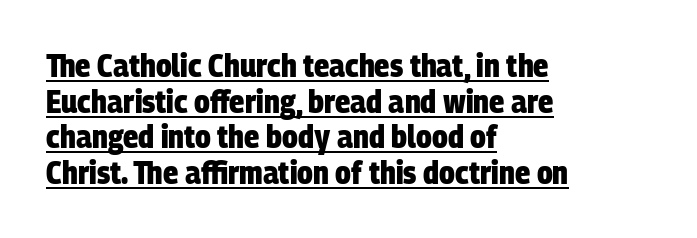
The image shows 32 px heavy, condensed sans-serif type; set left-aligned, tight line spacing (1.11x), normal letter spacing, underlined; low stroke contrast and a large x-height.
